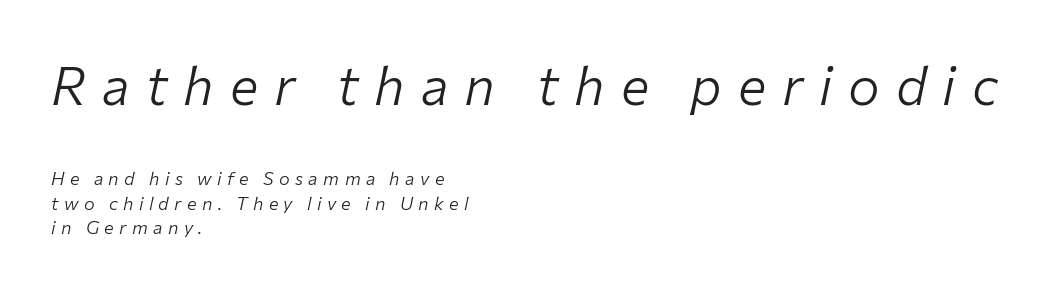
The image shows 53 px light type, italic (leaning right); set left-aligned, normal line spacing (1.37x), unusually wide letter spacing (+0.3 em), not underlined; the first (top) block is 2.94x larger; low stroke contrast and a medium x-height.
